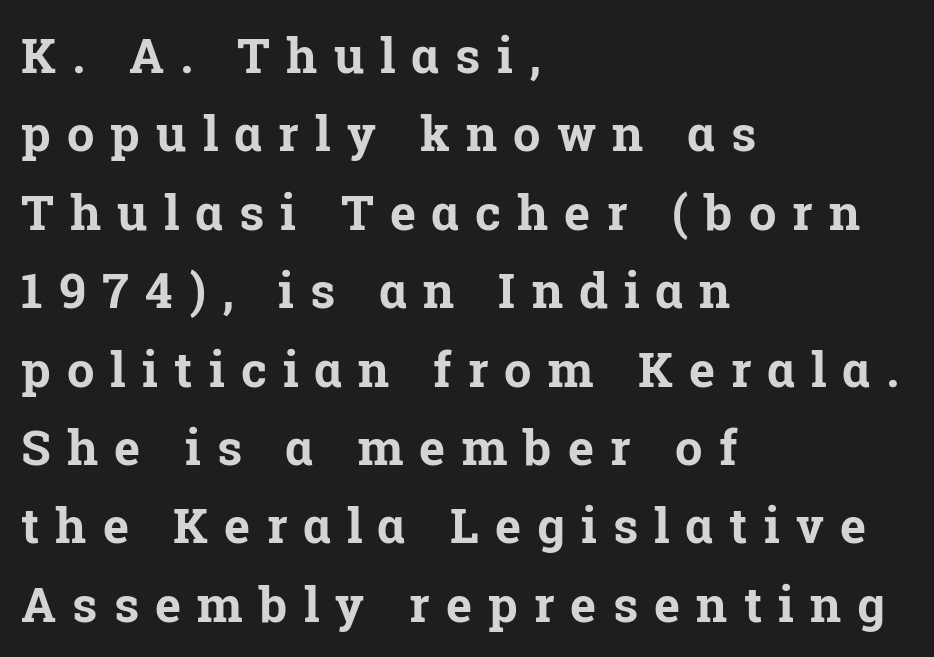
Q: Is the text bold? A: Yes.
Q: Is the text italic (slanted)? A: No, it is upright.
Q: Is the typeface a serif or a sans-serif typeface? A: Serif.
Q: Is the text underlined? A: No.
Q: How is the paragraph aligned? A: Left-aligned.
Q: Is the spacing between letters normal or unusually wide? A: Unusually wide.
Q: Is the spacing between lines tight, normal or loose? A: Normal.
Q: Width (condensed, normal, or wide)? A: Normal.
Q: Stroke contrast? A: Low.
Q: x-height? A: Medium.
Q: Monospaced? A: No.
